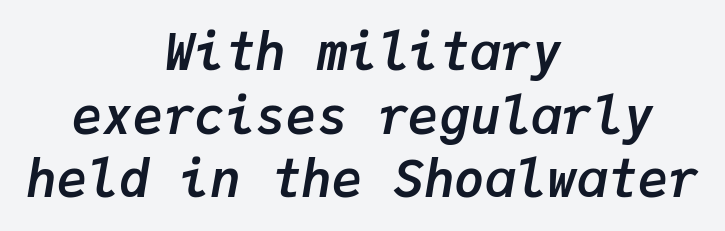
The passage shown has conventional tracking throughout. Looking at the ascenders, they clearly lean. Compared with a flush-left layout, this one balances lines on the center instead. Monospaced: the letters line up in strict vertical columns.
